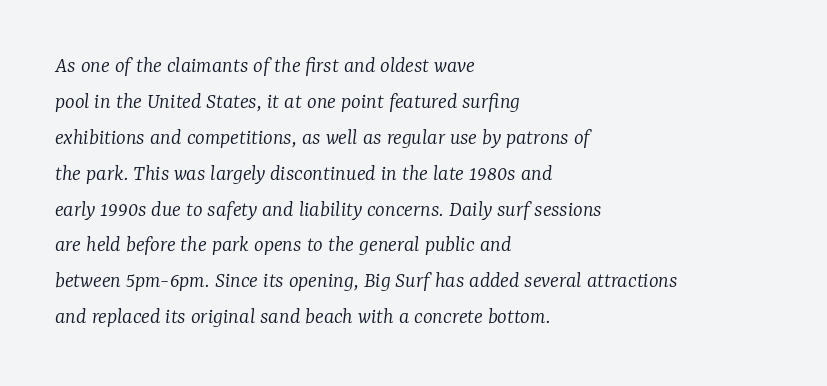
The image shows 23 px text type, italic (leaning right); set left-aligned, normal line spacing (1.56x), normal letter spacing, not underlined.
